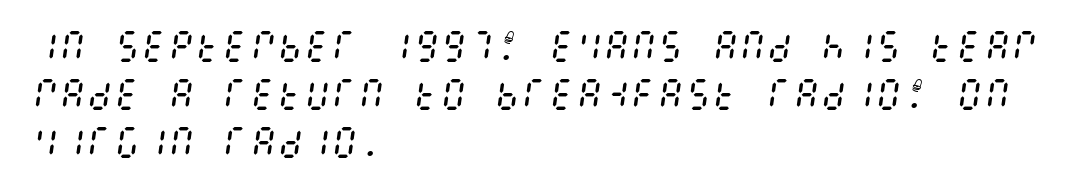
{"italic": "yes", "lean": "right", "slant_degrees": 8, "bold": "no", "weight": "regular", "width": "condensed", "stroke_contrast": "medium", "x_height": "large", "underline": "no", "align": "left", "line_spacing": "normal", "line_spacing_ratio": 1.41, "letter_spacing": "normal", "letter_spacing_em": 0.0, "glyph_px": 34}
